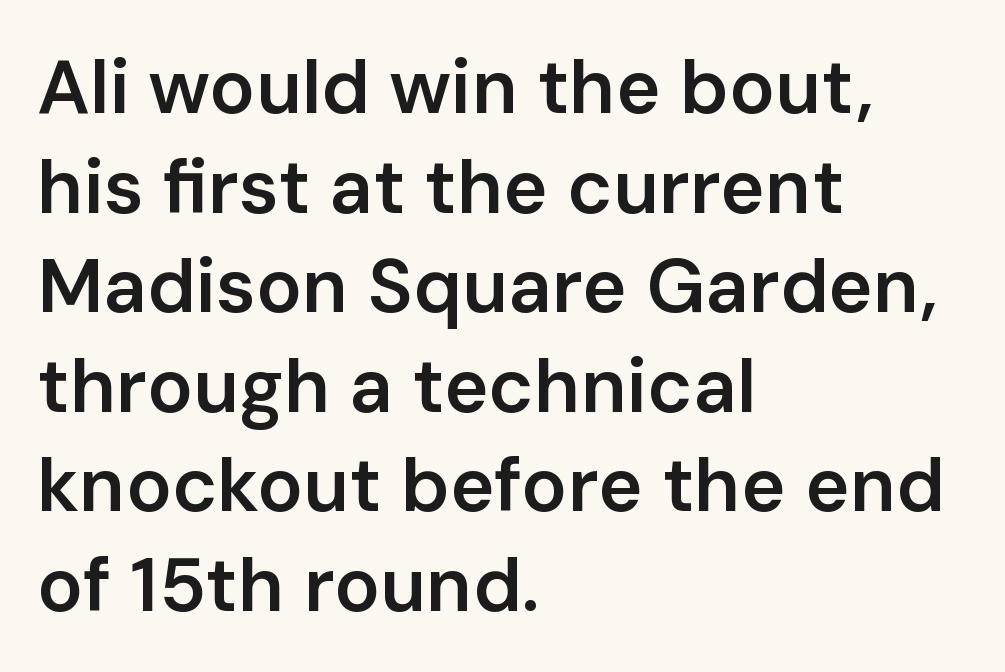
Q: Is the text bold? A: Semi-bold.
Q: Is the text italic (slanted)? A: No, it is upright.
Q: Is the typeface a serif or a sans-serif typeface? A: Sans-serif.
Q: Is the text underlined? A: No.
Q: How is the paragraph aligned? A: Left-aligned.
Q: Is the spacing between letters normal or unusually wide? A: Normal.
Q: Is the spacing between lines tight, normal or loose? A: Normal.
Q: Width (condensed, normal, or wide)? A: Normal.
Q: Stroke contrast? A: Low.
Q: x-height? A: Medium.
Q: Monospaced? A: No.
